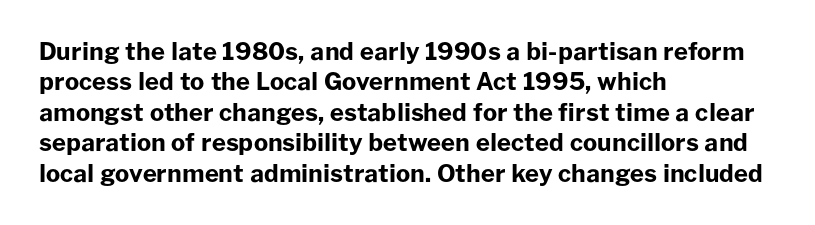
Q: Is the text bold? A: Yes.
Q: Is the text italic (slanted)? A: No, it is upright.
Q: Is the text underlined? A: No.
Q: How is the paragraph aligned? A: Left-aligned.
Q: Is the spacing between letters normal or unusually wide? A: Normal.
Q: Is the spacing between lines tight, normal or loose? A: Normal.
